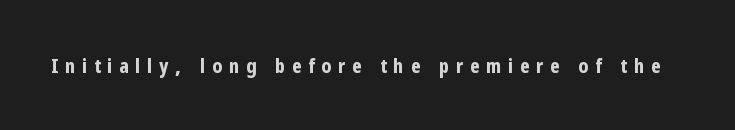
Does extra space separate the letters? Yes, quite a lot of it. The passage shown is not underscored anywhere. These words are printed bold, with thick strokes throughout. Posture: upright roman.
